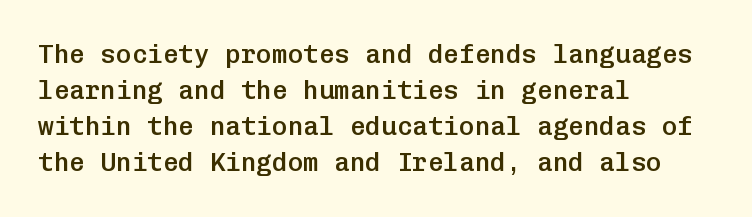
{"italic": "no", "bold": "semi", "underline": "no", "align": "left", "line_spacing": "normal", "line_spacing_ratio": 1.39, "letter_spacing": "normal", "letter_spacing_em": 0.0, "glyph_px": 26}
